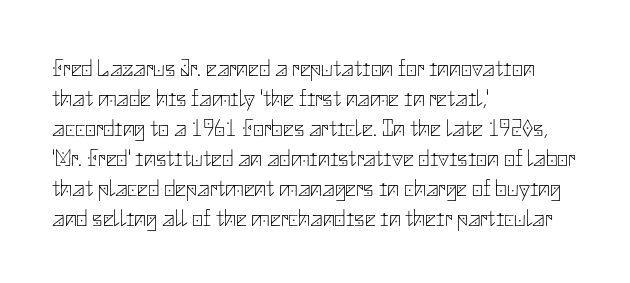
{"italic": "no", "bold": "no", "underline": "no", "align": "left", "line_spacing": "normal", "line_spacing_ratio": 1.25, "letter_spacing": "normal", "letter_spacing_em": 0.0, "glyph_px": 24}
